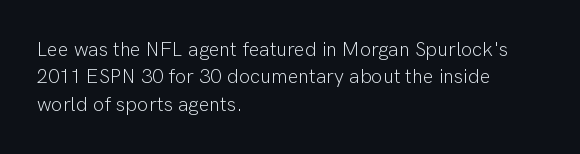
Q: Is the text bold? A: No.
Q: Is the text italic (slanted)? A: No, it is upright.
Q: Is the text underlined? A: No.
Q: How is the paragraph aligned? A: Left-aligned.
Q: Is the spacing between letters normal or unusually wide? A: Normal.
Q: Is the spacing between lines tight, normal or loose? A: Normal.
